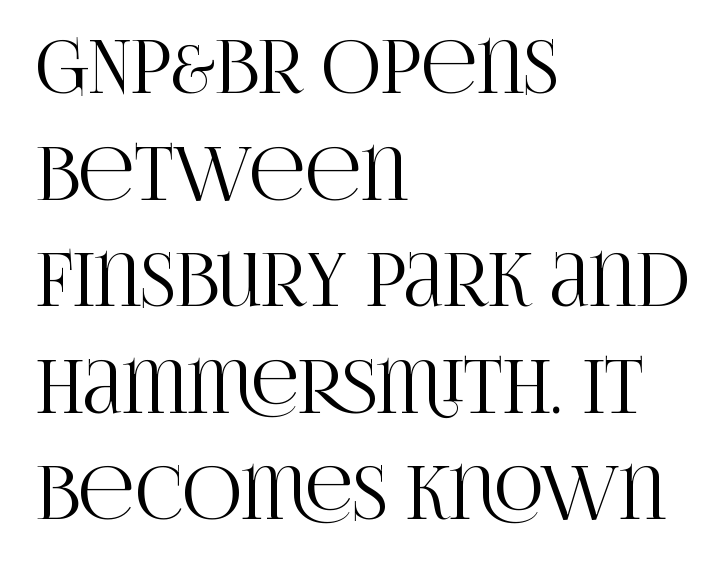
{"serif": "yes", "italic": "no", "width": "condensed", "stroke_contrast": "high", "x_height": "large", "monospaced": "no", "underline": "no", "align": "left", "line_spacing": "normal", "line_spacing_ratio": 1.46, "letter_spacing": "normal", "letter_spacing_em": 0.0, "glyph_px": 73}
